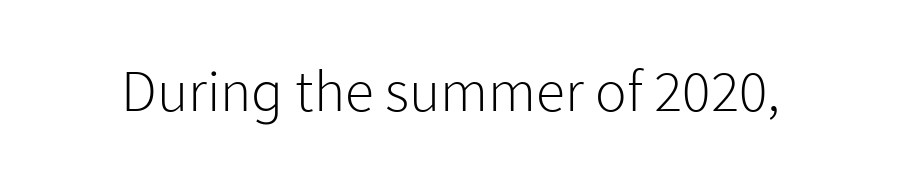
The image shows 59 px light sans-serif type, upright; set normal letter spacing, not underlined; low stroke contrast and a medium x-height.
